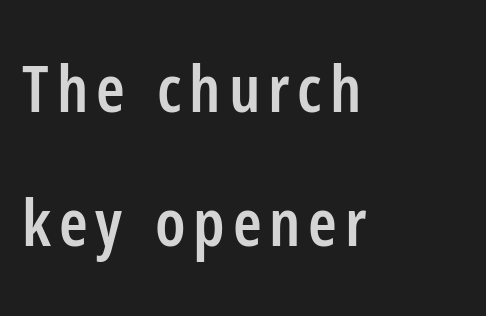
Q: Is the text bold? A: Semi-bold.
Q: Is the text italic (slanted)? A: No, it is upright.
Q: Is the typeface a serif or a sans-serif typeface? A: Sans-serif.
Q: Is the text underlined? A: No.
Q: How is the paragraph aligned? A: Left-aligned.
Q: Is the spacing between lines tight, normal or loose? A: Loose.
Q: Width (condensed, normal, or wide)? A: Condensed.
Q: Stroke contrast? A: Low.
Q: x-height? A: Medium.
Q: Monospaced? A: No.
